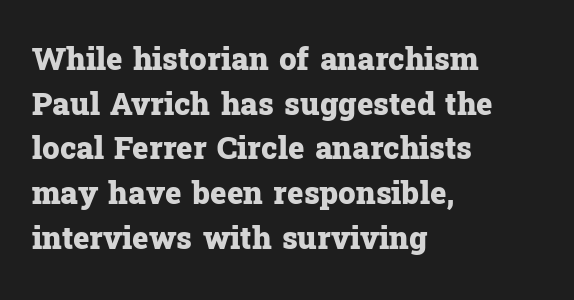
The image shows 31 px heavy serif type, upright; set left-aligned, normal line spacing (1.44x), normal letter spacing, not underlined; low stroke contrast and a medium x-height.
